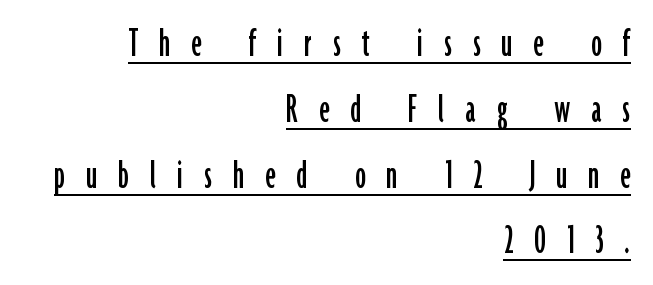
Q: Is the text italic (slanted)? A: No, it is upright.
Q: Is the typeface a serif or a sans-serif typeface? A: Sans-serif.
Q: Is the text underlined? A: Yes.
Q: How is the paragraph aligned? A: Right-aligned.
Q: Is the spacing between letters normal or unusually wide? A: Unusually wide.
Q: Is the spacing between lines tight, normal or loose? A: Normal.
Q: Width (condensed, normal, or wide)? A: Condensed.
Q: Stroke contrast? A: Low.
Q: x-height? A: Medium.
Q: Monospaced? A: No.
